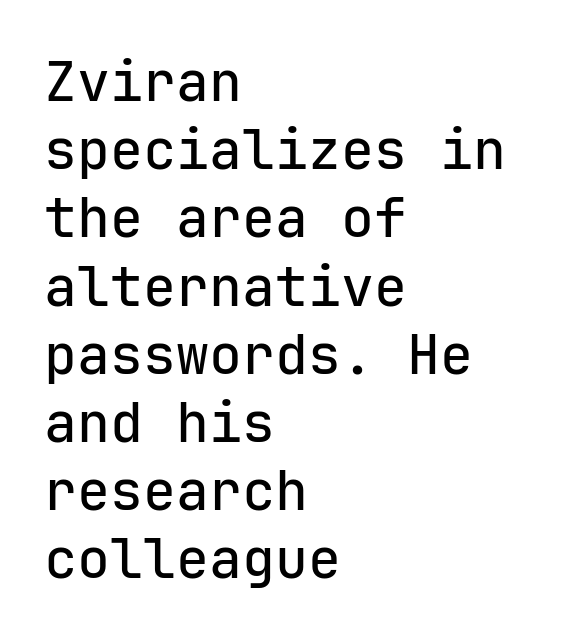
Q: Is the text italic (slanted)? A: No, it is upright.
Q: Is the typeface a serif or a sans-serif typeface? A: Sans-serif.
Q: Is the text underlined? A: No.
Q: How is the paragraph aligned? A: Left-aligned.
Q: Is the spacing between letters normal or unusually wide? A: Normal.
Q: Width (condensed, normal, or wide)? A: Normal.
Q: Stroke contrast? A: Low.
Q: x-height? A: Medium.
Q: Monospaced? A: Yes.
